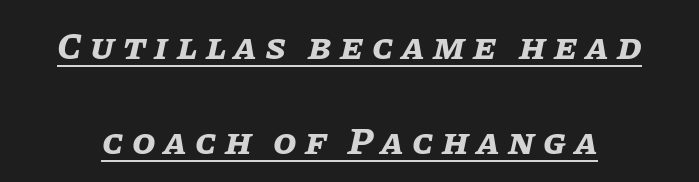
The image shows 38 px bold type, italic (leaning right); set loose line spacing (2.49x), unusually wide letter spacing (+0.22 em), underlined; low stroke contrast and a large x-height.
